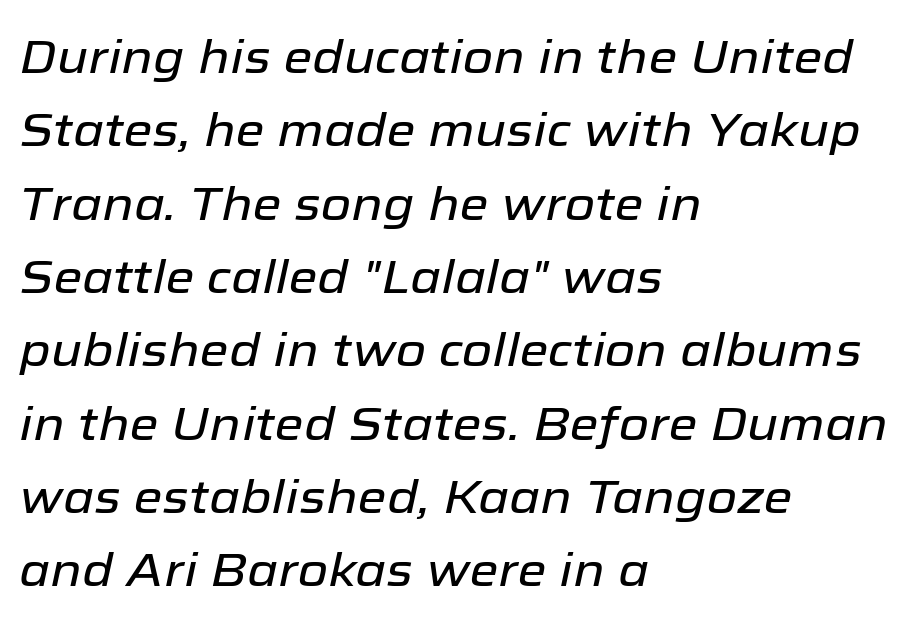
Think of a printed novel: that variable character pitch is what you see here. The letters sit at their default tracking, neither squeezed nor spread. One-word summary of the alignment: left. Students, observe: this is what conventionally led text looks like. This is oblique type, the kind used for emphasis or titles. The foot of each line stays bare and open.
